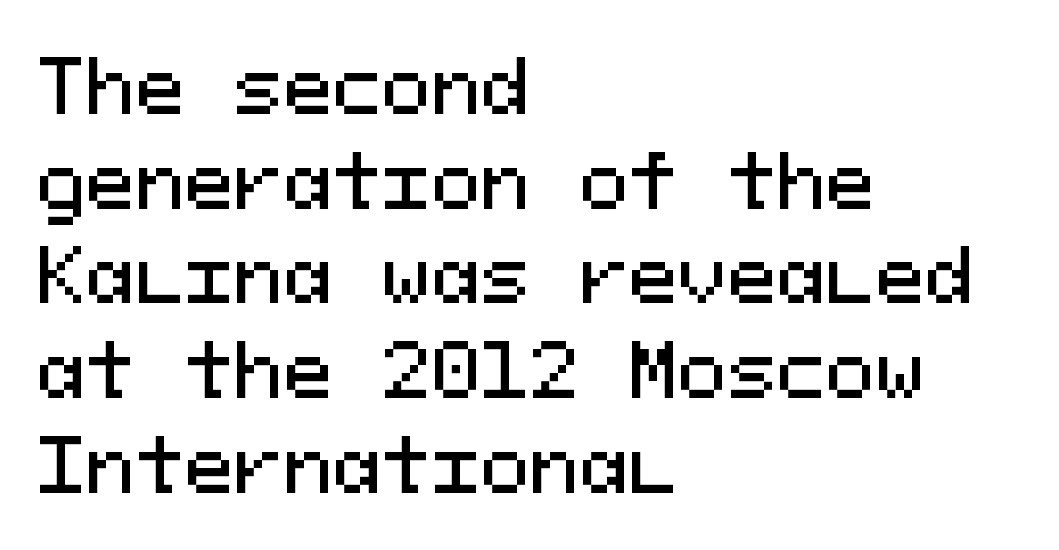
Q: Is the text italic (slanted)? A: No, it is upright.
Q: Is the typeface a serif or a sans-serif typeface? A: Sans-serif.
Q: Is the text underlined? A: No.
Q: How is the paragraph aligned? A: Left-aligned.
Q: Is the spacing between letters normal or unusually wide? A: Normal.
Q: Is the spacing between lines tight, normal or loose? A: Normal.
Q: Width (condensed, normal, or wide)? A: Normal.
Q: Stroke contrast? A: Medium.
Q: x-height? A: Medium.
Q: Monospaced? A: Yes.
